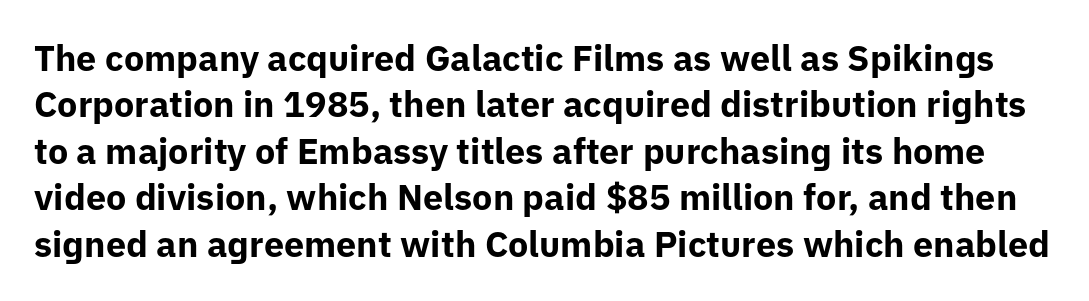
The image shows 36 px bold sans-serif type, upright; set normal line spacing (1.29x), normal letter spacing, not underlined; low stroke contrast and a medium x-height.
